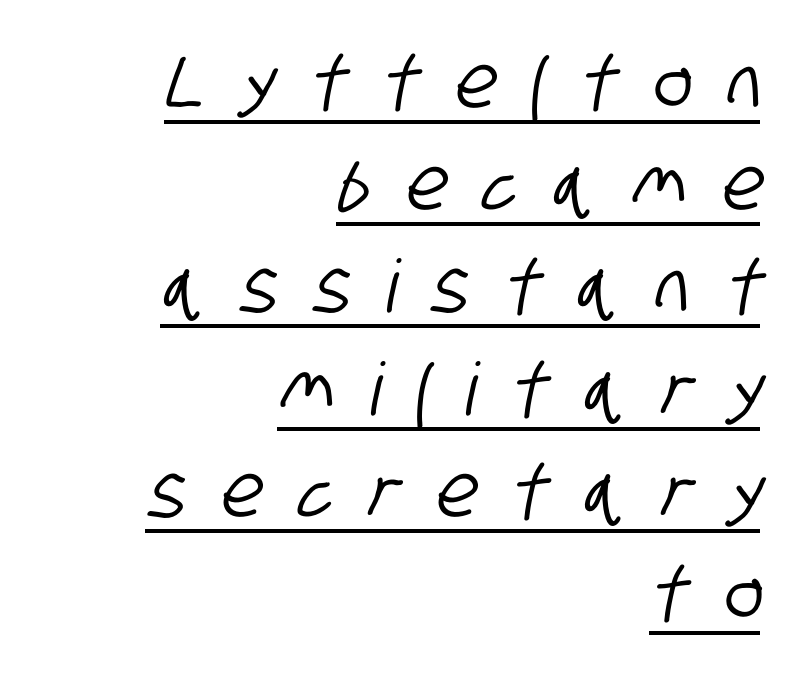
{"serif": "no", "width": "condensed", "stroke_contrast": "low", "x_height": "large", "monospaced": "no", "underline": "yes", "align": "right", "line_spacing": "normal", "line_spacing_ratio": 1.4, "letter_spacing": "wide", "letter_spacing_em": 0.5, "glyph_px": 73}
